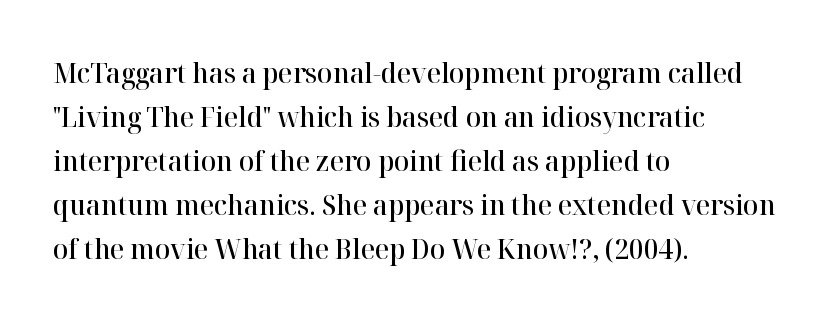
{"serif": "yes", "italic": "no", "bold": "semi", "weight": "semibold", "width": "normal", "stroke_contrast": "high", "x_height": "medium", "monospaced": "no", "underline": "no", "align": "left", "line_spacing": "normal", "line_spacing_ratio": 1.57, "letter_spacing": "normal", "letter_spacing_em": 0.0, "glyph_px": 28}
